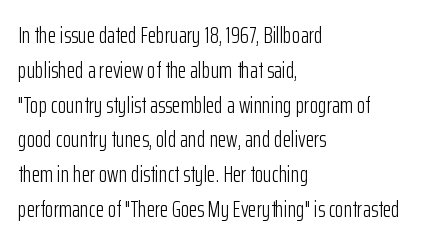
The image shows 22 px text type, upright; set left-aligned, normal line spacing (1.58x), normal letter spacing, not underlined.
